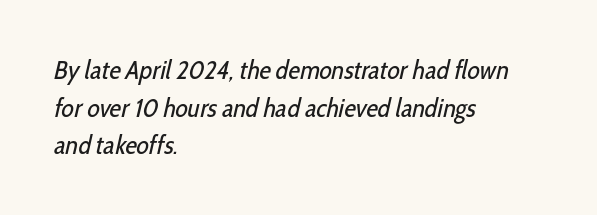
The zone under the glyphs is completely vacant. Short note: letters normally spaced. Vertically, the passage feels balanced, rows spaced as you'd expect. Think standard paragraph weight, or any step lighter than that.
